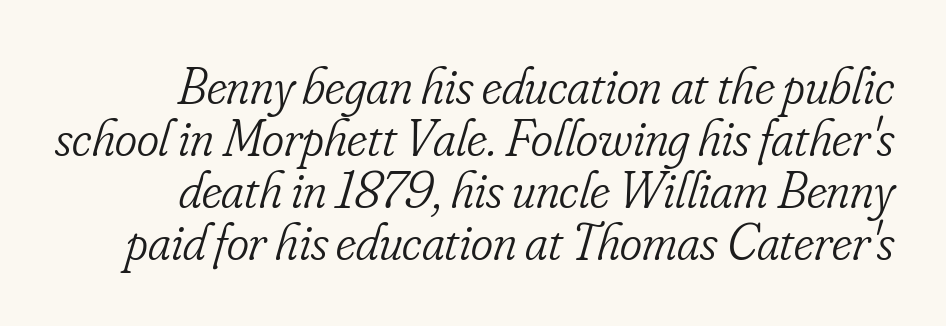
{"serif": "yes", "italic": "yes", "lean": "right", "slant_degrees": 16, "bold": "no", "weight": "light", "width": "condensed", "stroke_contrast": "low", "x_height": "small", "monospaced": "no", "underline": "no", "line_spacing": "tight", "line_spacing_ratio": 0.98, "letter_spacing": "normal", "letter_spacing_em": 0.0, "glyph_px": 53}
